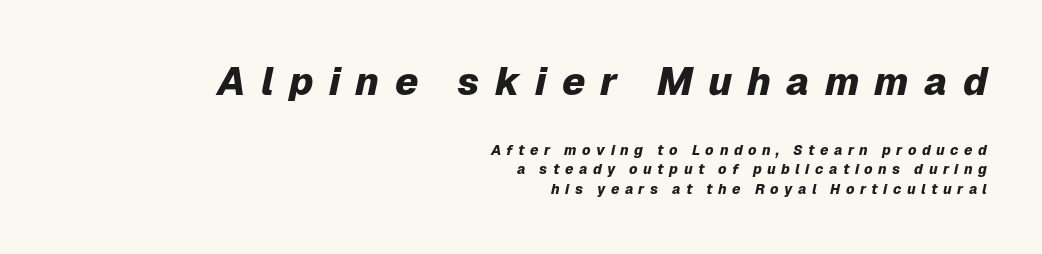
Q: Is the text bold? A: Yes.
Q: Is the text italic (slanted)? A: Yes, it leans right by about 12 degrees.
Q: Is the text underlined? A: No.
Q: How is the paragraph aligned? A: Right-aligned.
Q: Is the spacing between letters normal or unusually wide? A: Unusually wide.
Q: Is the spacing between lines tight, normal or loose? A: Normal.
Q: Which block of text is set in a larger size, the first (top) or the second (bottom)? A: The first (top) one.
Q: Width (condensed, normal, or wide)? A: Normal.
Q: Stroke contrast? A: Low.
Q: x-height? A: Medium.
Q: Monospaced? A: No.
